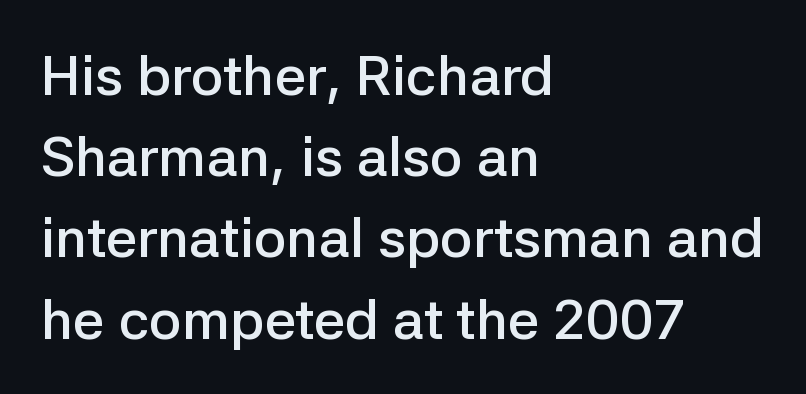
Q: Is the text bold? A: Semi-bold.
Q: Is the text italic (slanted)? A: No, it is upright.
Q: Is the typeface a serif or a sans-serif typeface? A: Sans-serif.
Q: Is the text underlined? A: No.
Q: How is the paragraph aligned? A: Left-aligned.
Q: Is the spacing between letters normal or unusually wide? A: Normal.
Q: Is the spacing between lines tight, normal or loose? A: Normal.
Q: Width (condensed, normal, or wide)? A: Normal.
Q: Stroke contrast? A: Low.
Q: x-height? A: Medium.
Q: Monospaced? A: No.
